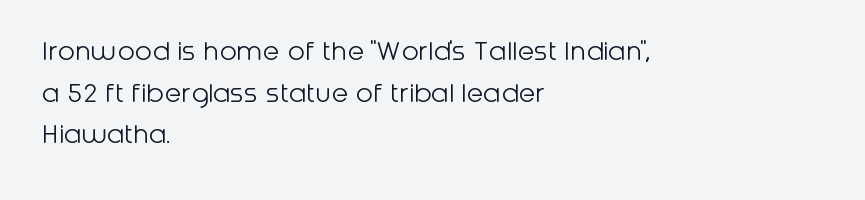
The type is set solid horizontally, with unmodified tracking. Weight: regular or lighter. A student would call this left alignment; a typographer would say flush left, rag right. Observe the absence of serifs on each vertical stroke in this sample. Ordinary non-slanted type is in use. The letters advance in unequal steps, a hallmark of proportional type.
